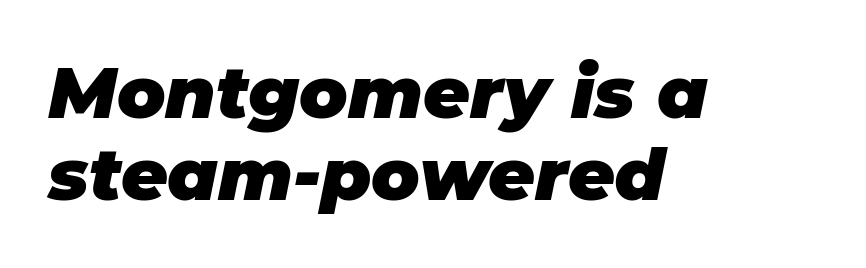
Does extra space separate the letters? No, they use regular spacing. The area under the type is left untouched. The block of text is dense from top to bottom, with scant space between rows. Emphasis by weight is at full strength: bold. Italic: yes, the glyphs are oblique. Do the characters align in a grid? No, the font is proportional.
